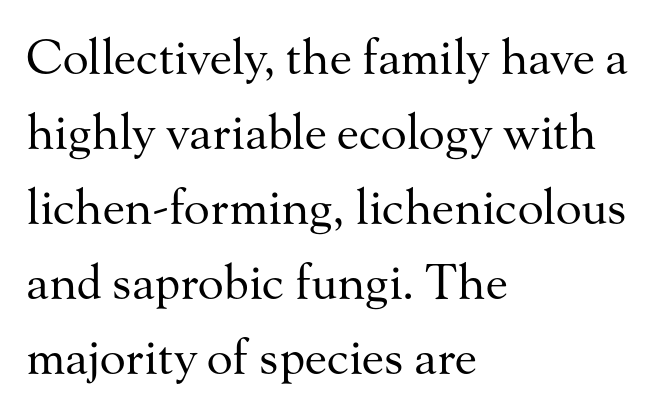
{"serif": "yes", "italic": "no", "bold": "no", "weight": "regular", "width": "normal", "stroke_contrast": "medium", "x_height": "small", "monospaced": "no", "underline": "no", "align": "left", "line_spacing": "normal", "line_spacing_ratio": 1.56, "letter_spacing": "normal", "letter_spacing_em": 0.0, "glyph_px": 48}
